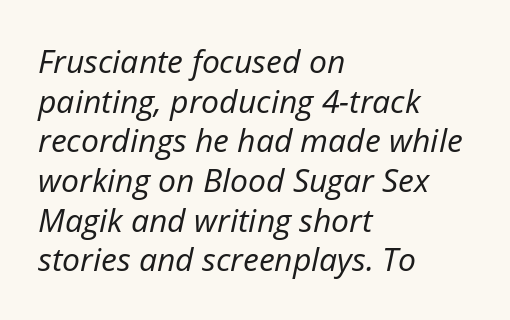
{"italic": "yes", "lean": "right", "slant_degrees": 12, "bold": "no", "weight": "regular", "width": "normal", "stroke_contrast": "low", "x_height": "medium", "monospaced": "no", "underline": "no", "align": "left", "line_spacing_ratio": 1.24, "letter_spacing": "normal", "letter_spacing_em": 0.0, "glyph_px": 32}
